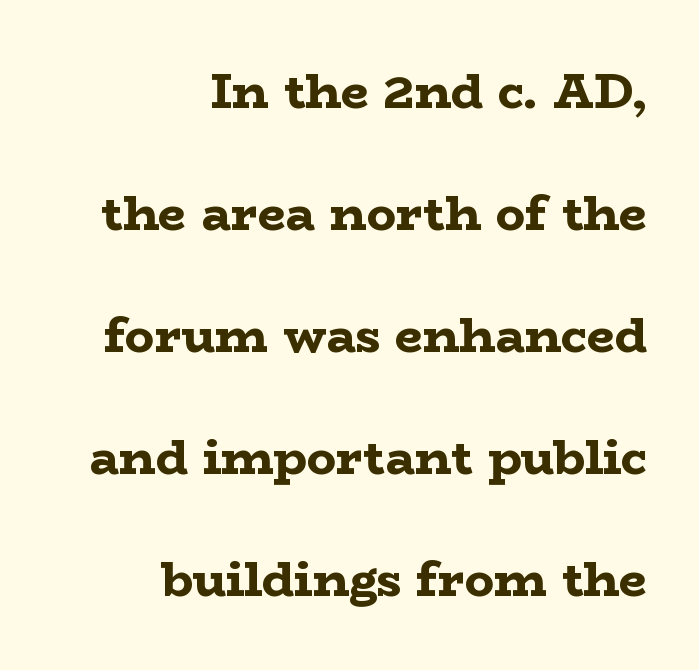
The image shows 49 px bold, wide serif type, upright; set right-aligned, loose line spacing (2.49x), normal letter spacing, not underlined; low stroke contrast and a medium x-height.
